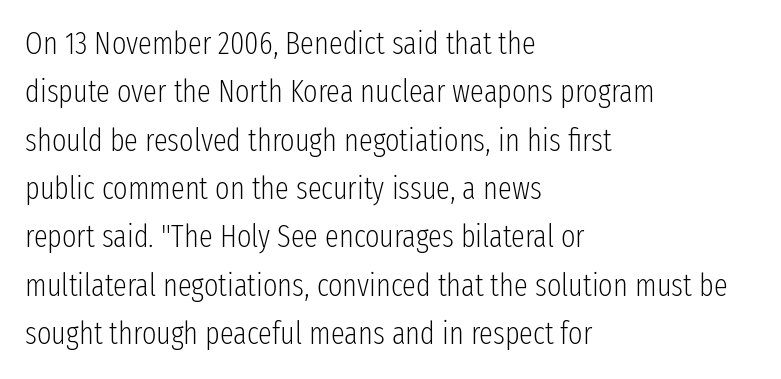
{"serif": "no", "italic": "no", "bold": "no", "weight": "light", "width": "condensed", "stroke_contrast": "low", "x_height": "medium", "monospaced": "no", "underline": "no", "align": "left", "line_spacing": "normal", "line_spacing_ratio": 1.56, "letter_spacing": "normal", "letter_spacing_em": 0.0, "glyph_px": 31}
